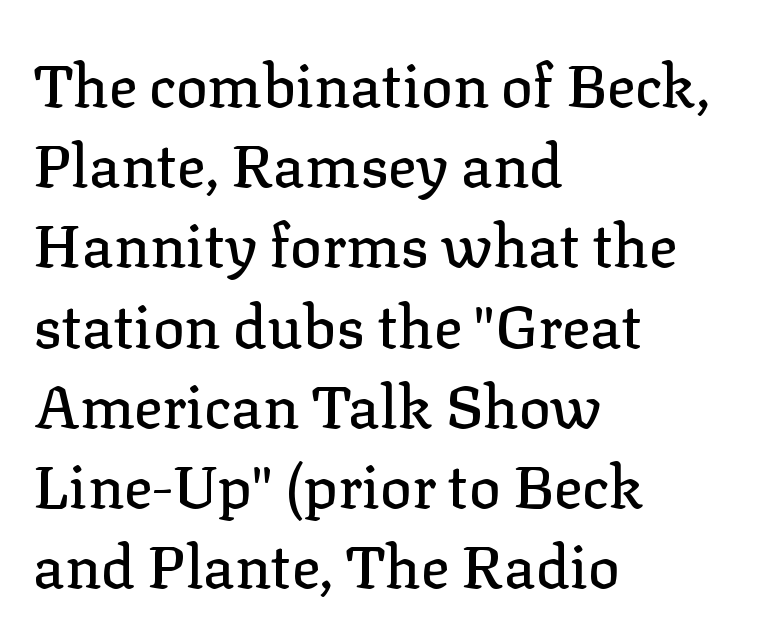
Q: Is the text italic (slanted)? A: No, it is upright.
Q: Is the typeface a serif or a sans-serif typeface? A: Serif.
Q: Is the text underlined? A: No.
Q: How is the paragraph aligned? A: Left-aligned.
Q: Is the spacing between letters normal or unusually wide? A: Normal.
Q: Is the spacing between lines tight, normal or loose? A: Normal.
Q: Width (condensed, normal, or wide)? A: Normal.
Q: Stroke contrast? A: Low.
Q: x-height? A: Medium.
Q: Monospaced? A: No.
